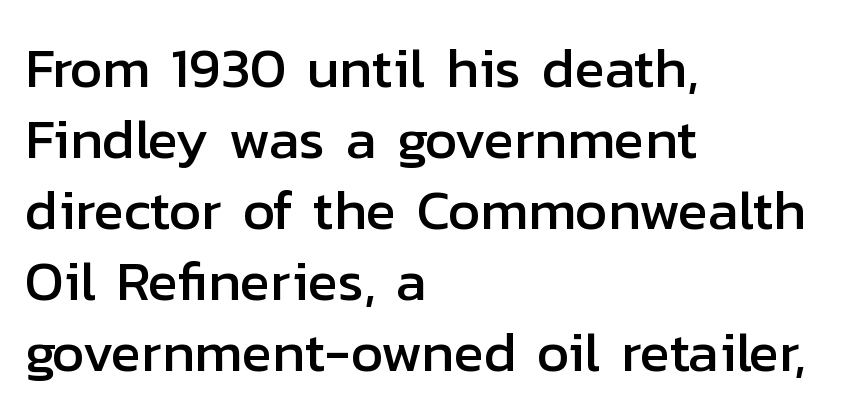
Q: Is the text italic (slanted)? A: No, it is upright.
Q: Is the typeface a serif or a sans-serif typeface? A: Sans-serif.
Q: Is the text underlined? A: No.
Q: How is the paragraph aligned? A: Left-aligned.
Q: Is the spacing between letters normal or unusually wide? A: Normal.
Q: Is the spacing between lines tight, normal or loose? A: Normal.
Q: Width (condensed, normal, or wide)? A: Normal.
Q: Stroke contrast? A: Low.
Q: x-height? A: Medium.
Q: Monospaced? A: No.
